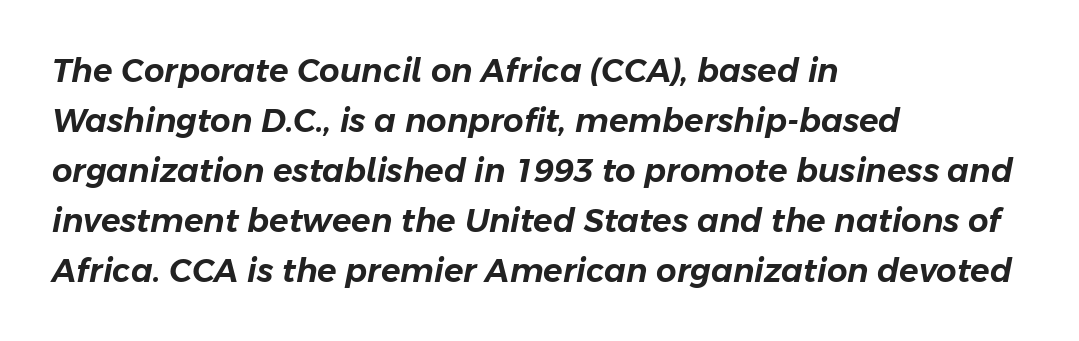
Q: Is the text italic (slanted)? A: Yes, it leans right by about 11 degrees.
Q: Is the text underlined? A: No.
Q: How is the paragraph aligned? A: Left-aligned.
Q: Is the spacing between letters normal or unusually wide? A: Normal.
Q: Is the spacing between lines tight, normal or loose? A: Normal.
Q: Width (condensed, normal, or wide)? A: Normal.
Q: Stroke contrast? A: Low.
Q: x-height? A: Medium.
Q: Monospaced? A: No.
